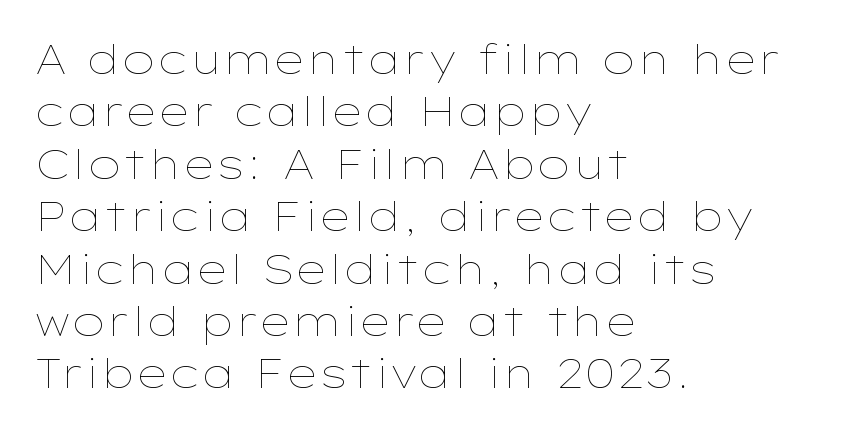
{"italic": "no", "bold": "no", "weight": "thin", "width": "wide", "stroke_contrast": "low", "x_height": "medium", "monospaced": "no", "underline": "no", "align": "left", "line_spacing": "normal", "line_spacing_ratio": 1.31, "letter_spacing": "normal", "letter_spacing_em": 0.0, "glyph_px": 40}
